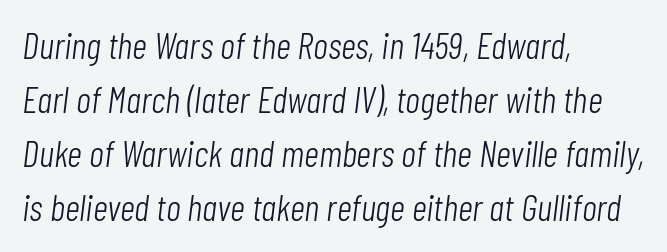
The passage is arranged the way most books set body copy — flush left. Look at the tracking — it's just the regular setting, nothing added. A typesetter would call this leading conventional body-copy spacing. Each letter keeps its own natural width here, so spacing adapts to shape.
